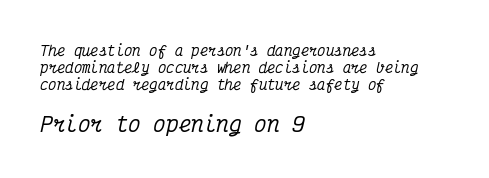
An italicized treatment has been applied to the whole sample. Glance below the letters and you will spot only blank space. Horizontal alignment here is leftward, the default for most running prose. Two sizes are in play, and the larger belongs to the second block.
